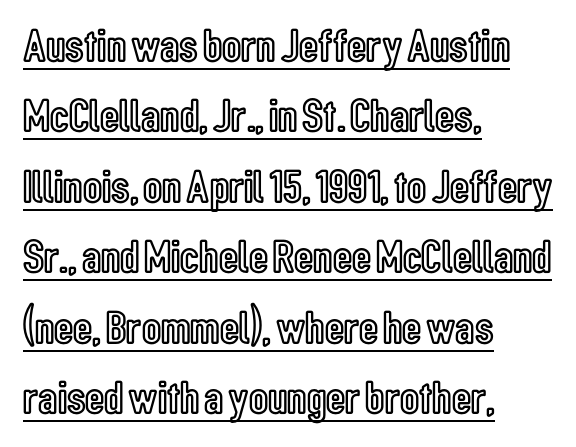
{"italic": "no", "width": "condensed", "x_height": "medium", "monospaced": "no", "underline": "yes", "align": "left", "line_spacing": "normal", "line_spacing_ratio": 1.5, "letter_spacing": "normal", "letter_spacing_em": 0.0, "glyph_px": 47}
